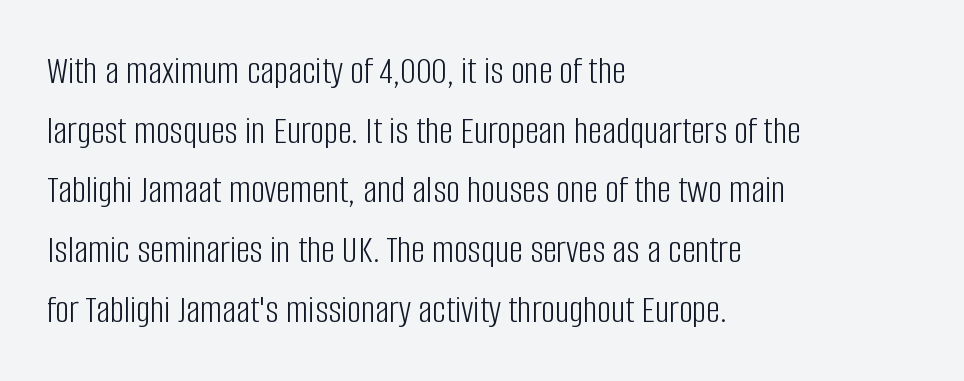
{"serif": "no", "italic": "no", "bold": "no", "weight": "light", "width": "condensed", "stroke_contrast": "low", "x_height": "large", "monospaced": "no", "underline": "no", "align": "left", "line_spacing": "normal", "line_spacing_ratio": 1.53, "letter_spacing": "normal", "letter_spacing_em": 0.0, "glyph_px": 39}
